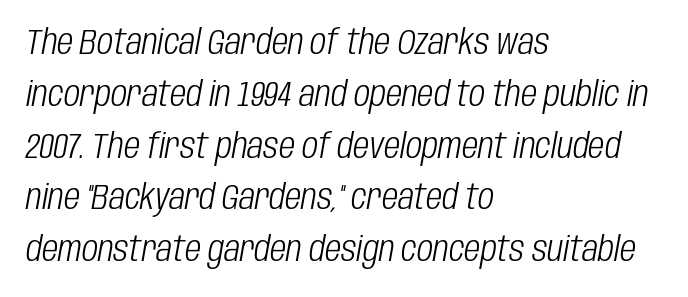
The rendering uses natural spacing where letterforms have individual widths. The weight would be labelled regular, book, light, or lighter still. Is the block centered? No — it sits flush against the left margin. Underline: absent. A normal amount of white space separates one row of letters from the next.
